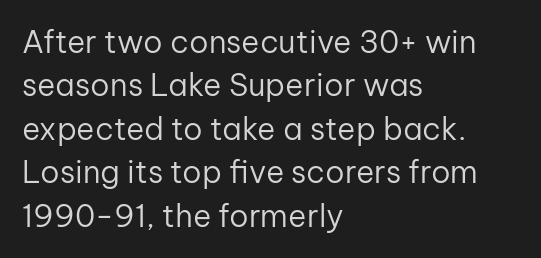
Q: Is the text bold? A: No.
Q: Is the text italic (slanted)? A: No, it is upright.
Q: Is the typeface a serif or a sans-serif typeface? A: Sans-serif.
Q: Is the text underlined? A: No.
Q: How is the paragraph aligned? A: Left-aligned.
Q: Is the spacing between letters normal or unusually wide? A: Normal.
Q: Is the spacing between lines tight, normal or loose? A: Normal.
Q: Width (condensed, normal, or wide)? A: Normal.
Q: Stroke contrast? A: Low.
Q: x-height? A: Medium.
Q: Monospaced? A: No.
